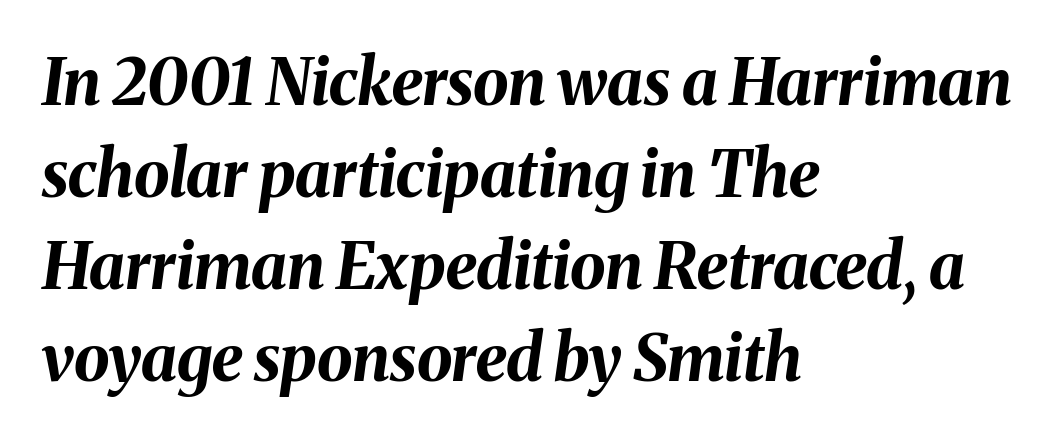
{"italic": "yes", "lean": "right", "slant_degrees": 8, "bold": "yes", "weight": "bold", "width": "normal", "stroke_contrast": "medium", "x_height": "medium", "monospaced": "no", "underline": "no", "align": "left", "line_spacing": "normal", "line_spacing_ratio": 1.44, "letter_spacing": "normal", "letter_spacing_em": 0.0, "glyph_px": 64}
